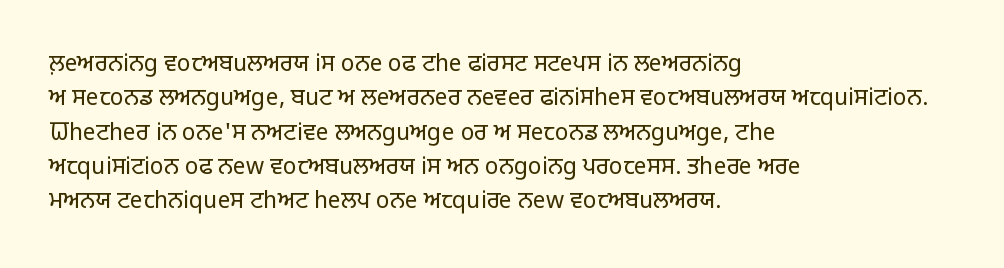
Q: Is the text bold? A: No.
Q: Is the text italic (slanted)? A: No, it is upright.
Q: Is the text underlined? A: No.
Q: How is the paragraph aligned? A: Left-aligned.
Q: Is the spacing between letters normal or unusually wide? A: Normal.
Q: Is the spacing between lines tight, normal or loose? A: Normal.
